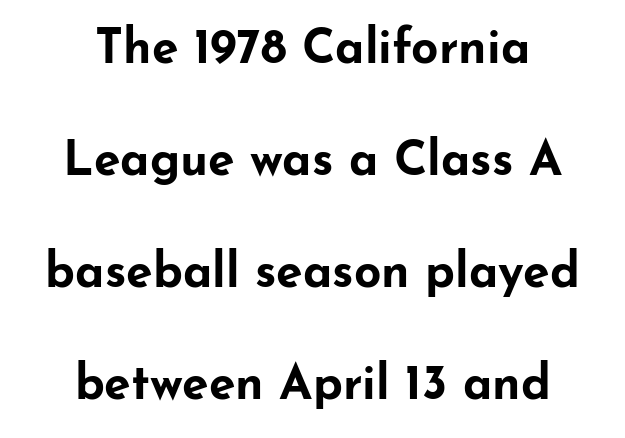
{"serif": "no", "italic": "no", "bold": "yes", "weight": "bold", "width": "wide", "stroke_contrast": "low", "x_height": "small", "monospaced": "no", "underline": "no", "align": "center", "line_spacing": "loose", "line_spacing_ratio": 2.33, "letter_spacing": "normal", "letter_spacing_em": 0.0, "glyph_px": 48}
